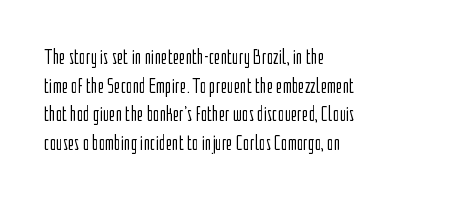
Check the space under the baseline: it is left empty. Characters follow at the spacing the type designer built in. These glyphs show unthickened strokes, regular width or finer. This is the regular roman posture of the typeface. A typesetter would call this leading conventional body-copy spacing. The compositor pushed each line to the left boundary.
